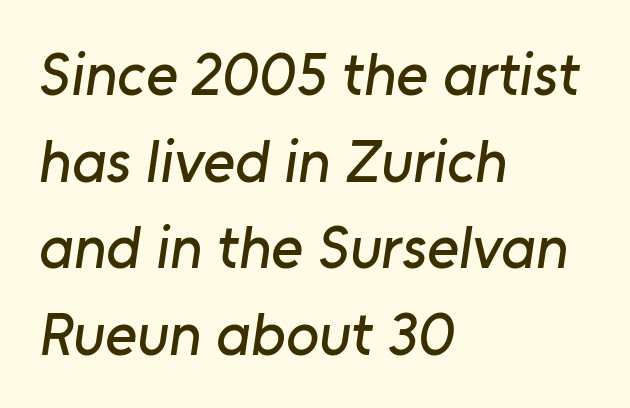
A typesetter would call this zero additional tracking. Each letter keeps its own natural width here, so spacing adapts to shape. The passage is arranged the way most books set body copy — flush left. The text was rendered using a sans face with plain stroke endings. Underline: absent. Horizontal bands of white between lines are of average thickness.
